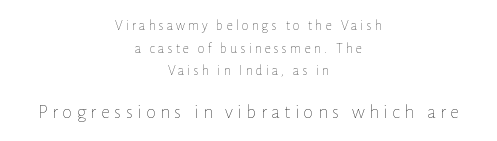
{"italic": "no", "bold": "no", "underline": "no", "align": "center", "line_spacing": "normal", "line_spacing_ratio": 1.62, "letter_spacing": "wide", "letter_spacing_em": 0.22, "larger_block": "second", "size_ratio": 1.43, "glyph_px": 20}
